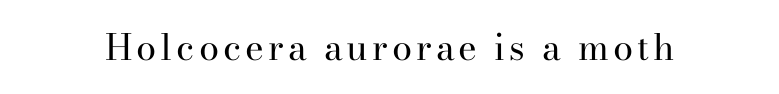
The image shows 36 px regular-weight serif type, upright; set not underlined; high stroke contrast and a small x-height.
